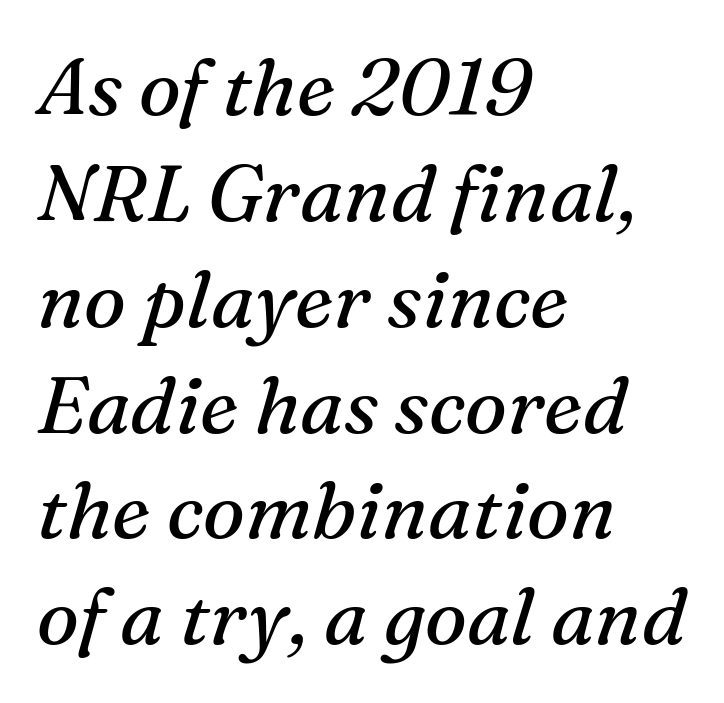
The image shows 79 px regular-weight serif type, italic (leaning right); set left-aligned, normal line spacing (1.34x), normal letter spacing, not underlined; medium stroke contrast and a medium x-height.
